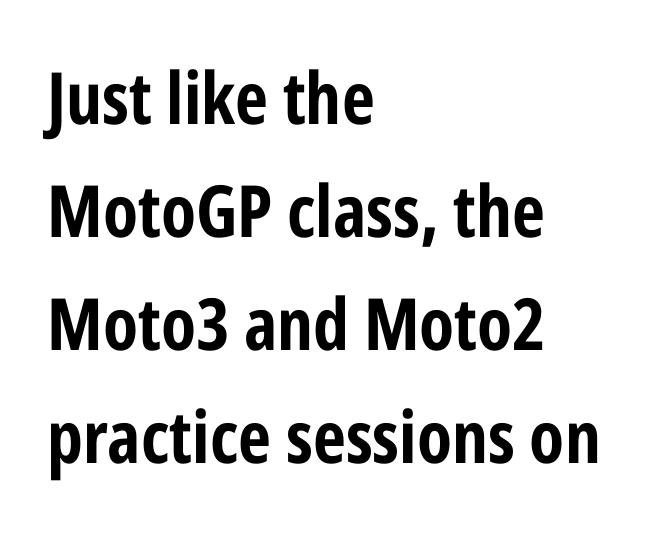
{"serif": "no", "italic": "no", "bold": "yes", "weight": "bold", "width": "condensed", "stroke_contrast": "low", "x_height": "medium", "monospaced": "no", "underline": "no", "align": "left", "line_spacing": "normal", "line_spacing_ratio": 1.57, "letter_spacing": "normal", "letter_spacing_em": 0.0, "glyph_px": 72}
